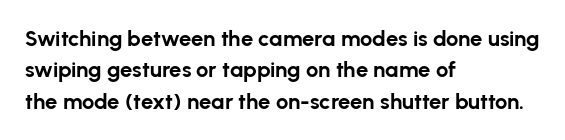
{"italic": "no", "bold": "yes", "underline": "no", "align": "left", "line_spacing": "normal", "line_spacing_ratio": 1.43, "letter_spacing": "normal", "letter_spacing_em": 0.0, "glyph_px": 22}
